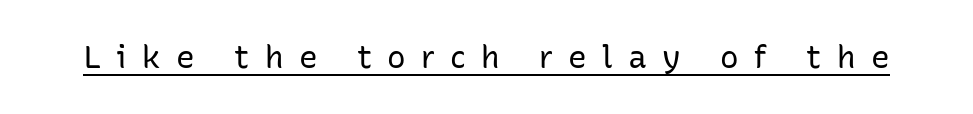
{"serif": "no", "italic": "no", "bold": "no", "weight": "regular", "width": "normal", "stroke_contrast": "low", "x_height": "medium", "monospaced": "no", "underline": "yes", "letter_spacing": "wide", "letter_spacing_em": 0.49, "glyph_px": 31}
